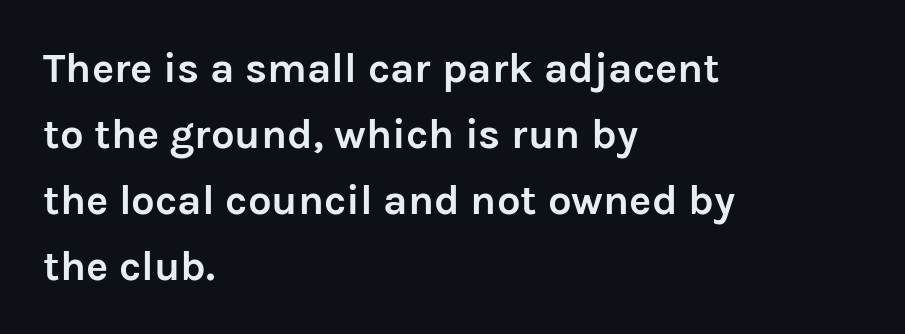
The image shows 42 px semibold sans-serif type, upright; set left-aligned, normal line spacing (1.57x), normal letter spacing, not underlined; low stroke contrast and a medium x-height.
